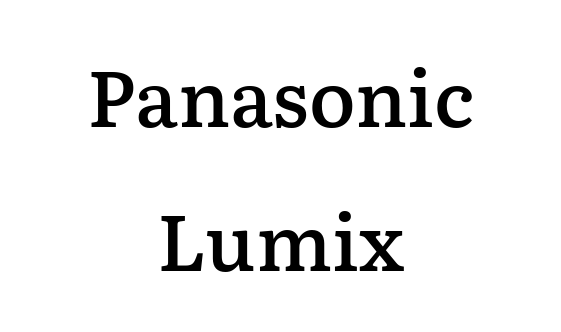
The image shows 78 px semibold serif type, upright; set centered, line spacing 1.85x, normal letter spacing, not underlined; low stroke contrast and a medium x-height.
